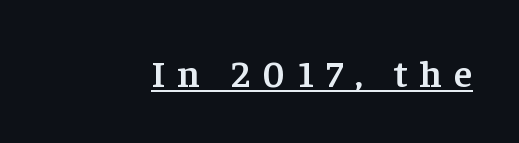
The image shows 38 px semibold serif type, upright; set unusually wide letter spacing (+0.32 em), underlined; low stroke contrast and a medium x-height.
